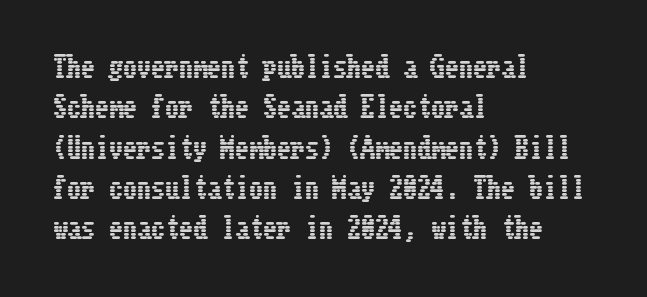
The image shows 28 px condensed type, upright; set left-aligned, normal line spacing (1.44x), normal letter spacing, not underlined; low stroke contrast and a medium x-height.
